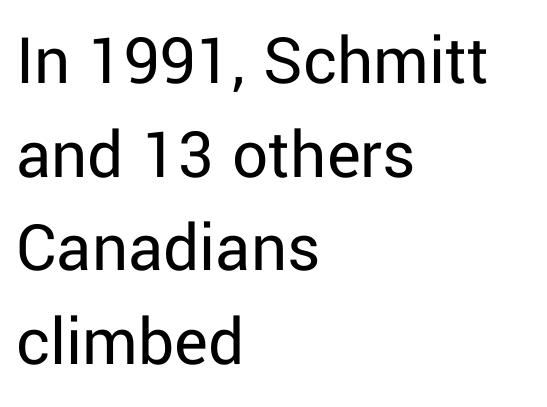
Q: Is the text bold? A: No.
Q: Is the text italic (slanted)? A: No, it is upright.
Q: Is the typeface a serif or a sans-serif typeface? A: Sans-serif.
Q: Is the text underlined? A: No.
Q: How is the paragraph aligned? A: Left-aligned.
Q: Is the spacing between letters normal or unusually wide? A: Normal.
Q: Is the spacing between lines tight, normal or loose? A: Normal.
Q: Width (condensed, normal, or wide)? A: Normal.
Q: Stroke contrast? A: Low.
Q: x-height? A: Medium.
Q: Monospaced? A: No.
